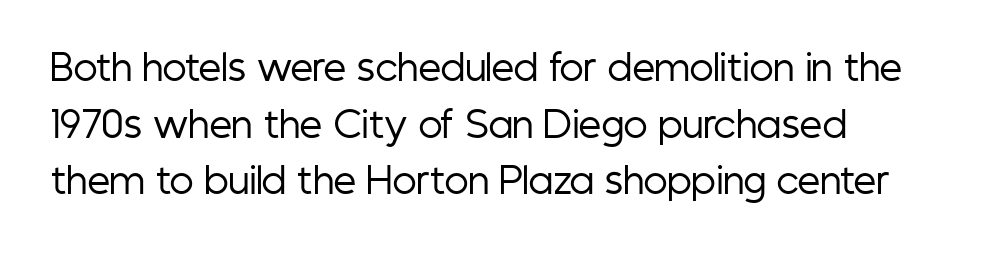
Q: Is the text bold? A: No.
Q: Is the text italic (slanted)? A: No, it is upright.
Q: Is the typeface a serif or a sans-serif typeface? A: Sans-serif.
Q: Is the text underlined? A: No.
Q: How is the paragraph aligned? A: Left-aligned.
Q: Is the spacing between letters normal or unusually wide? A: Normal.
Q: Is the spacing between lines tight, normal or loose? A: Normal.
Q: Width (condensed, normal, or wide)? A: Condensed.
Q: Stroke contrast? A: Low.
Q: x-height? A: Medium.
Q: Monospaced? A: No.
